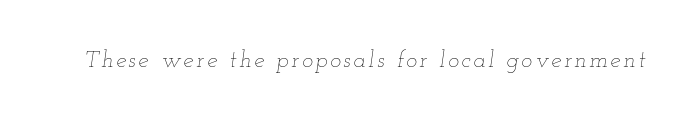
{"italic": "yes", "lean": "right", "slant_degrees": 12, "bold": "no", "underline": "no", "glyph_px": 23}
